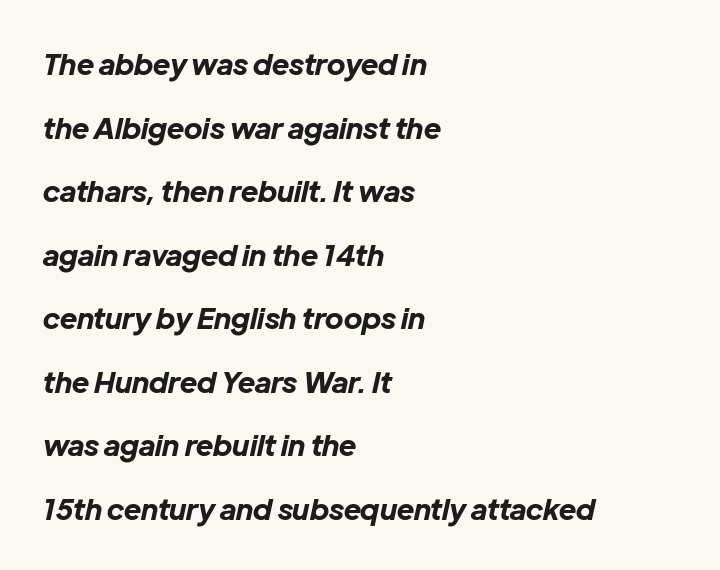
Observe the ordinary spacing: letters are neighbours, not strangers. The compositor pushed each line to the left boundary. This is oblique type, the kind used for emphasis or titles. Heavy-handed strokes throughout: this text is bold. Here the designer chose a conventional face with non-uniform glyph widths.
